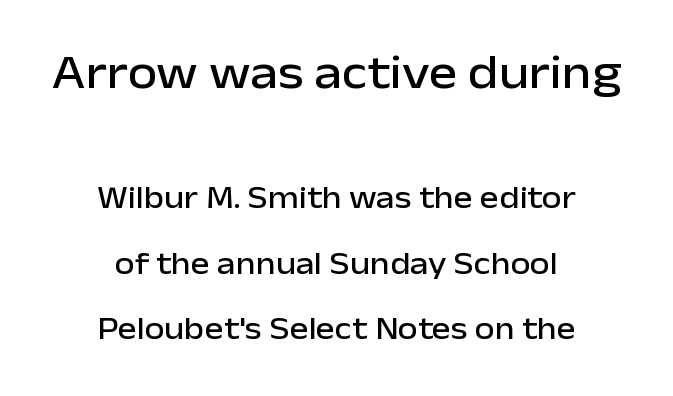
A typesetter would mark this as roman, not italic. Bigger letters appear in the top chunk; the bottom chunk is reduced. Visually the block forms a symmetrical silhouette, jagged on both flanks. Spacing verdict: proportional, widths tailored to each character. The letters sit at their default tracking, neither squeezed nor spread. Each new line begins a long way beneath the previous one.
